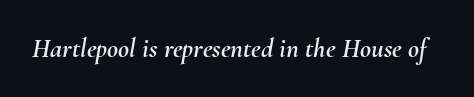
Q: Is the text italic (slanted)? A: Yes, it leans right by about 10 degrees.
Q: Is the text underlined? A: No.
Q: Is the spacing between letters normal or unusually wide? A: Normal.
